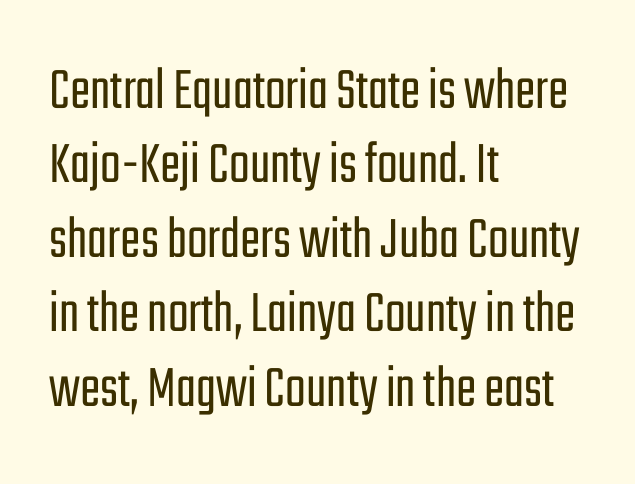
{"serif": "no", "italic": "no", "bold": "no", "weight": "light", "width": "condensed", "stroke_contrast": "low", "x_height": "medium", "monospaced": "no", "underline": "no", "align": "left", "line_spacing_ratio": 1.22, "letter_spacing": "normal", "letter_spacing_em": 0.0, "glyph_px": 61}
